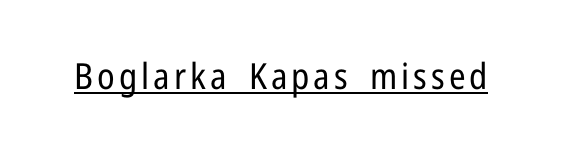
The image shows 36 px regular-weight, condensed sans-serif type, upright; set underlined; low stroke contrast and a medium x-height.
